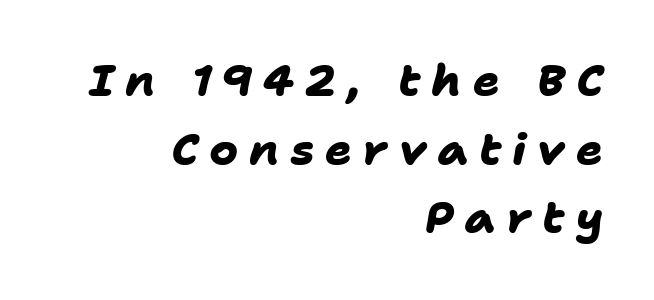
{"serif": "no", "bold": "yes", "weight": "heavy", "width": "normal", "stroke_contrast": "low", "x_height": "medium", "monospaced": "no", "underline": "no", "align": "right", "line_spacing": "normal", "line_spacing_ratio": 1.56, "letter_spacing": "wide", "letter_spacing_em": 0.25, "glyph_px": 44}
